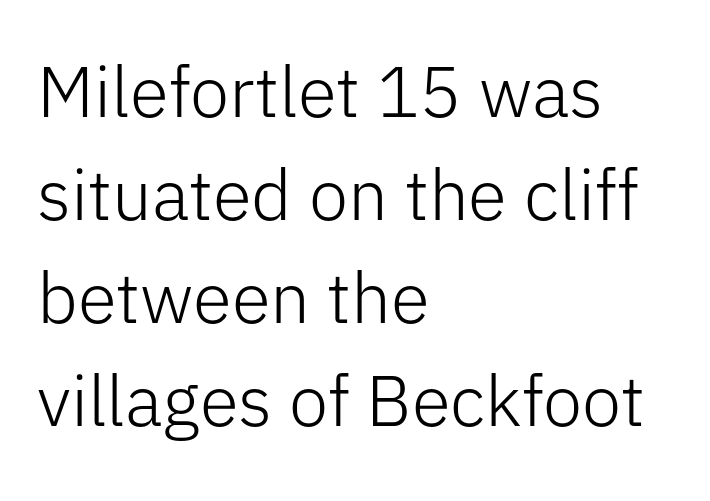
The passage shown is typeset with a sans-serif family. Nothing heavy about these letters — not bold at all. Is the letter spacing exaggerated? No — it looks like the ordinary default. The specimen omits any rule beneath the text block's lines. Every stem runs plumb, perpendicular to the baseline.
